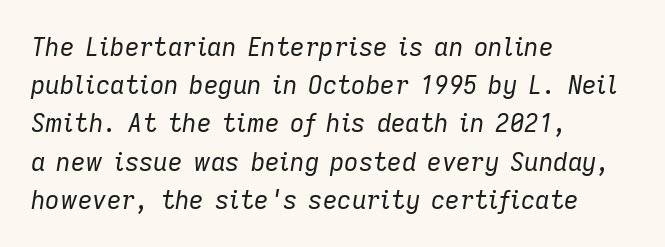
Caption: multi-line text, flush left, ragged right. Compared with typical body copy, the letter spacing here is the same. The font sits on the lighter half of the weight spectrum, regular included. The block of text has a typical density, with ordinary space between rows.
